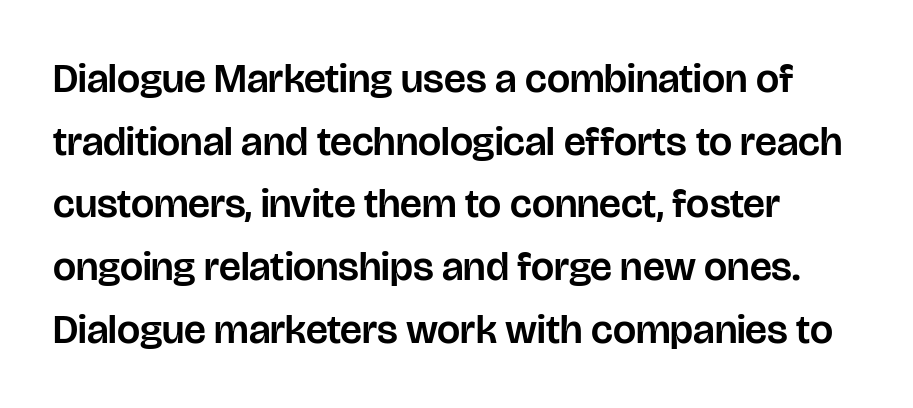
The image shows 41 px sans-serif type, upright; set normal line spacing (1.53x), normal letter spacing, not underlined; low stroke contrast and a large x-height.
